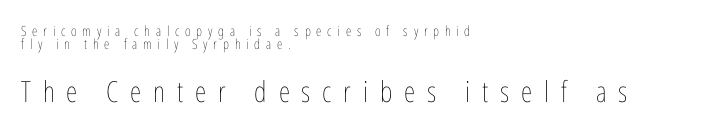
The image shows 29 px thin, condensed type, upright; set left-aligned, tight line spacing (0.95x), unusually wide letter spacing (+0.41 em), not underlined; the second (bottom) block is 2.07x larger; low stroke contrast and a medium x-height.
